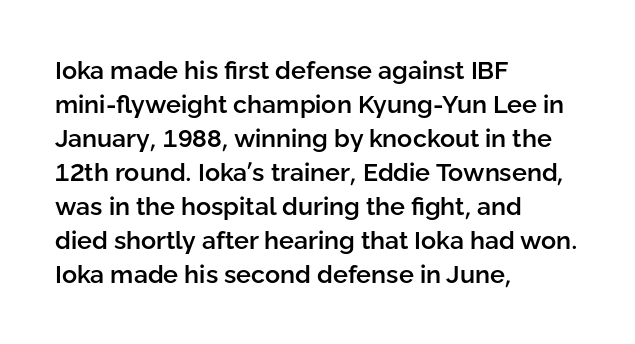
The image shows 25 px text type, upright; set left-aligned, normal line spacing (1.36x), normal letter spacing, not underlined.
